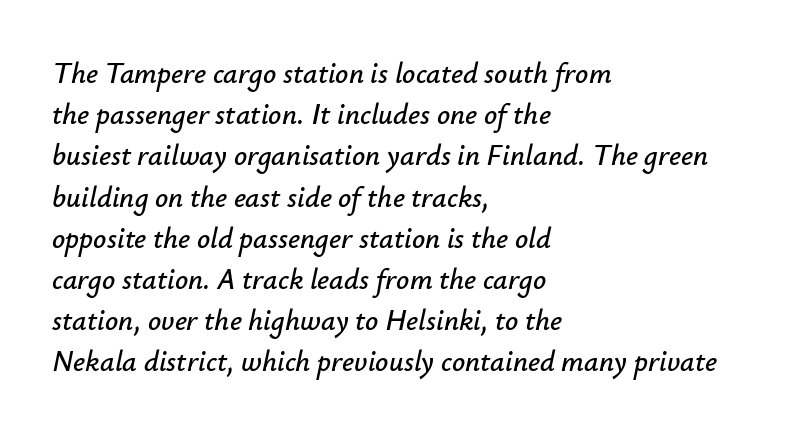
The image shows 29 px text type, italic (leaning right); set left-aligned, normal line spacing (1.42x), normal letter spacing, not underlined; low stroke contrast and a small x-height.
